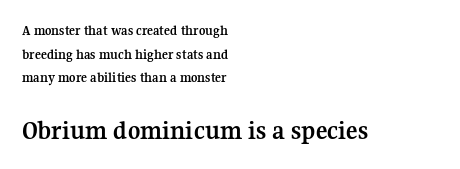
Q: Is the text bold? A: Yes.
Q: Is the text italic (slanted)? A: No, it is upright.
Q: Is the text underlined? A: No.
Q: How is the paragraph aligned? A: Left-aligned.
Q: Is the spacing between letters normal or unusually wide? A: Normal.
Q: Is the spacing between lines tight, normal or loose? A: Normal.
Q: Which block of text is set in a larger size, the first (top) or the second (bottom)? A: The second (bottom) one.
